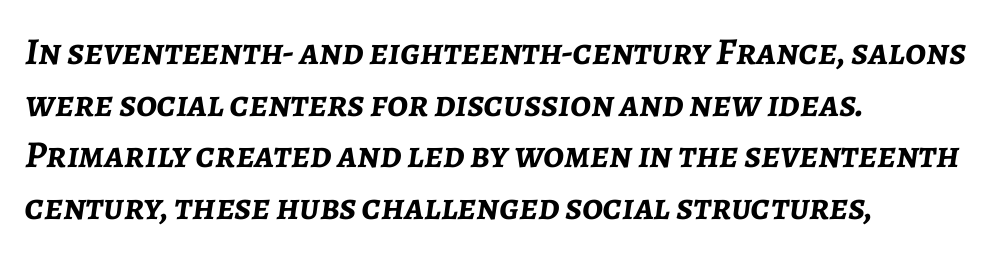
The image shows 38 px semibold type, italic (leaning right); set left-aligned, normal line spacing (1.36x), normal letter spacing, not underlined; low stroke contrast and a medium x-height.
